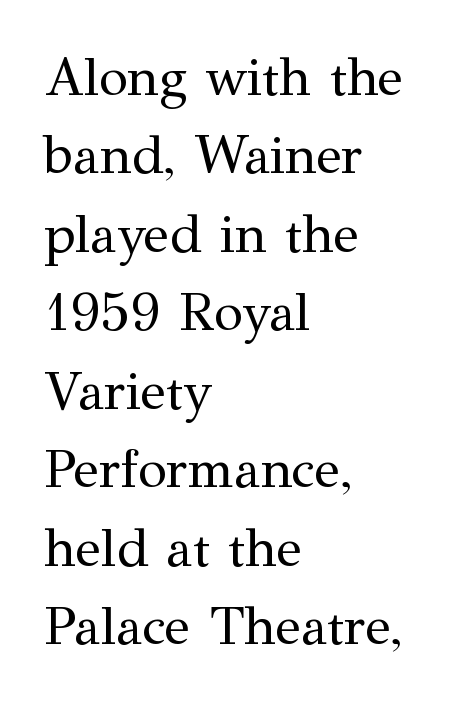
Plain, unruled lines of type. The passage shown is typed in a proportional face where columns would drift. Letters have the restrained weight of plain body copy at most. Look at the bottom of the vertical strokes: they flare into serifs here.
